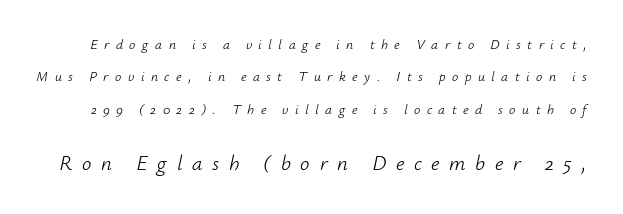
The image shows 21 px text type, italic (leaning right); set loose line spacing (2.32x), unusually wide letter spacing (+0.46 em), not underlined; the second (bottom) block is 1.5x larger.
